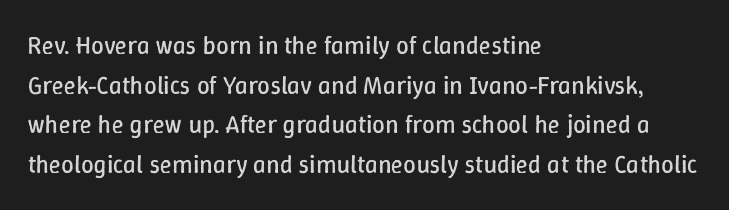
{"italic": "no", "bold": "no", "underline": "no", "align": "left", "line_spacing": "normal", "line_spacing_ratio": 1.59, "letter_spacing": "normal", "letter_spacing_em": 0.0, "glyph_px": 25}
